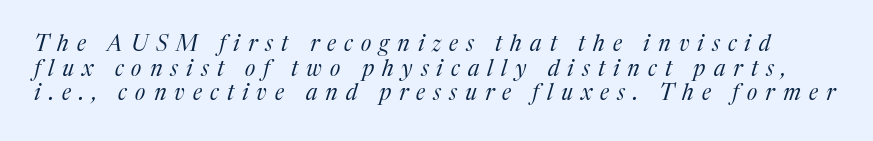
One glance says dense: line gaps are narrower than usual. Posture: slanted. The passage shown is not underscored anywhere. The typeface has the unassuming heft of standard copy or less.
